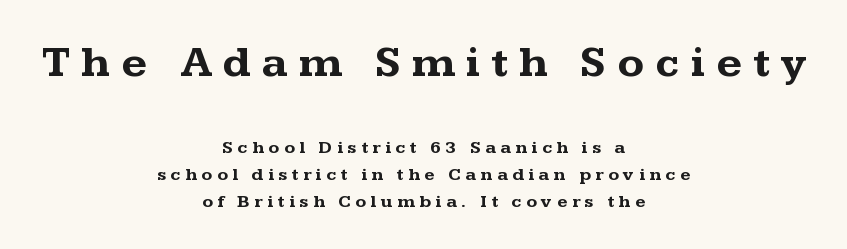
The space between consecutive lines is moderate. This layout puts the oversized block above and the modest block below. The typeface chosen for these lines features serifs. Character widths vary here, with narrow letters taking less room than wide ones.
